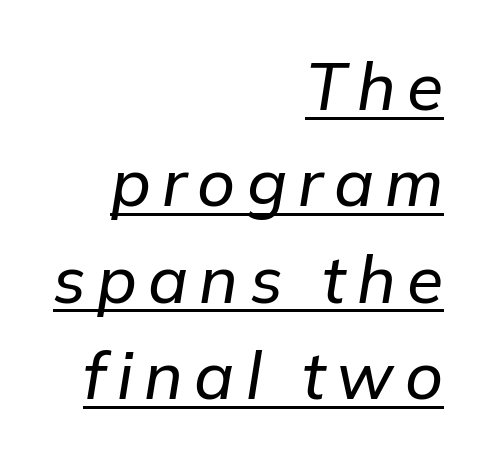
The image shows 66 px text type, italic (leaning right); set right-aligned, normal line spacing (1.46x), underlined; low stroke contrast and a medium x-height.
